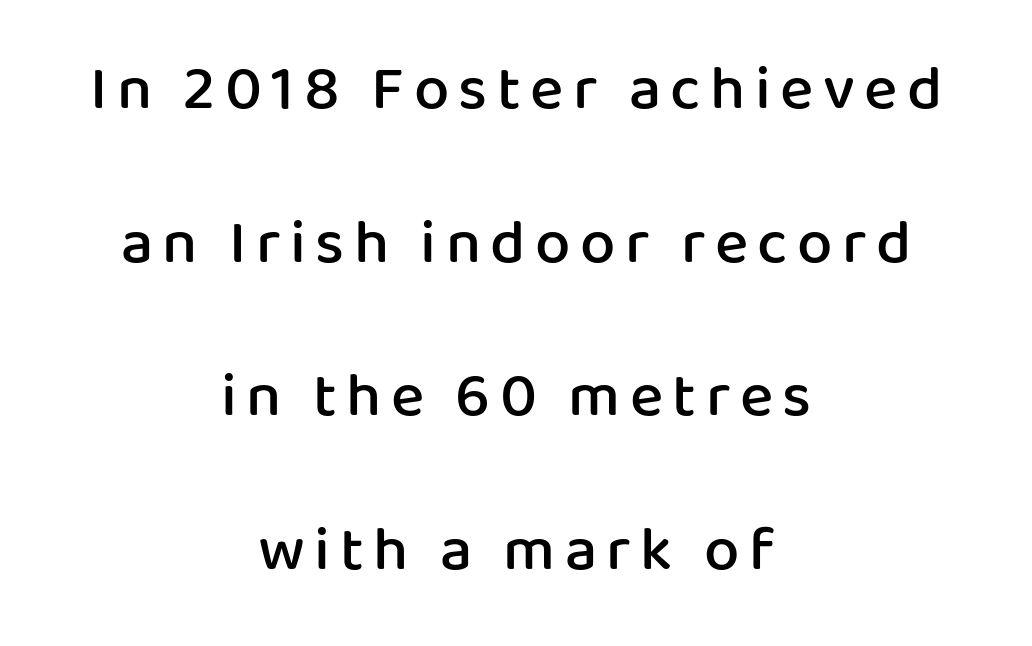
{"serif": "no", "italic": "no", "bold": "semi", "weight": "semibold", "width": "normal", "stroke_contrast": "low", "x_height": "medium", "monospaced": "no", "underline": "no", "align": "center", "line_spacing": "loose", "line_spacing_ratio": 2.44, "glyph_px": 63}
